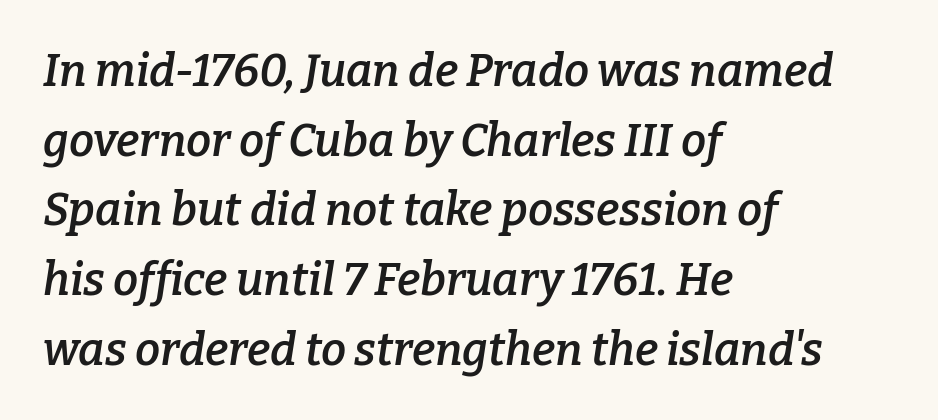
{"serif": "yes", "italic": "yes", "lean": "right", "slant_degrees": 9, "bold": "semi", "weight": "semibold", "width": "normal", "stroke_contrast": "low", "x_height": "medium", "monospaced": "no", "underline": "no", "align": "left", "line_spacing": "normal", "line_spacing_ratio": 1.55, "letter_spacing": "normal", "letter_spacing_em": 0.0, "glyph_px": 45}
